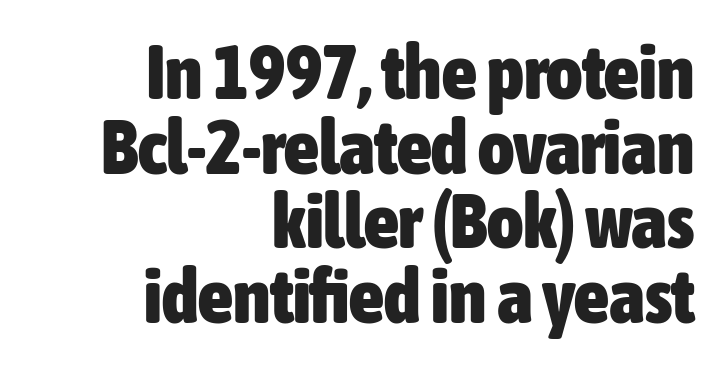
A sans-serif font was chosen for this passage. This sample has the flowing, uneven cadence of proportional lettering. If you drew a line through each stem, it would be perfectly vertical. Set as a true bold cut, around the 700 mark.
